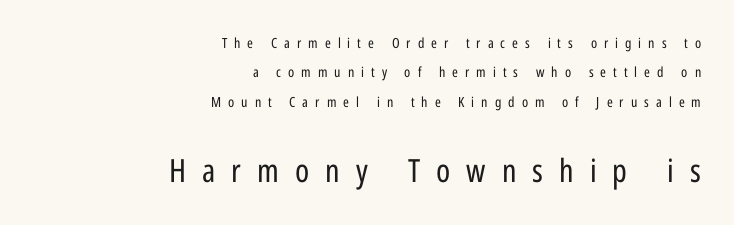
Q: Is the text bold? A: No.
Q: Is the text italic (slanted)? A: No, it is upright.
Q: Is the typeface a serif or a sans-serif typeface? A: Sans-serif.
Q: Is the text underlined? A: No.
Q: How is the paragraph aligned? A: Right-aligned.
Q: Is the spacing between letters normal or unusually wide? A: Unusually wide.
Q: Is the spacing between lines tight, normal or loose? A: Loose.
Q: Which block of text is set in a larger size, the first (top) or the second (bottom)? A: The second (bottom) one.
Q: Width (condensed, normal, or wide)? A: Condensed.
Q: Stroke contrast? A: Low.
Q: x-height? A: Medium.
Q: Monospaced? A: No.
